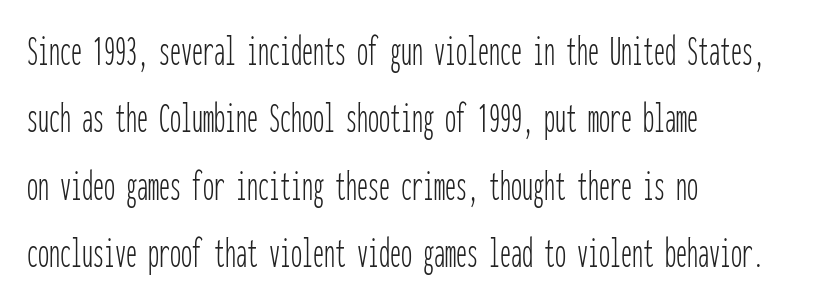
The font is comparable to plain body text, perhaps lighter. Rendered with straight, roman letterforms. The paragraph shown leans on its left margin. The passage shown is typed in a monospace face where columns stay perfectly aligned. Regarding serifs, this sample does without them. This sample keeps an unexceptional amount of space between lines.
